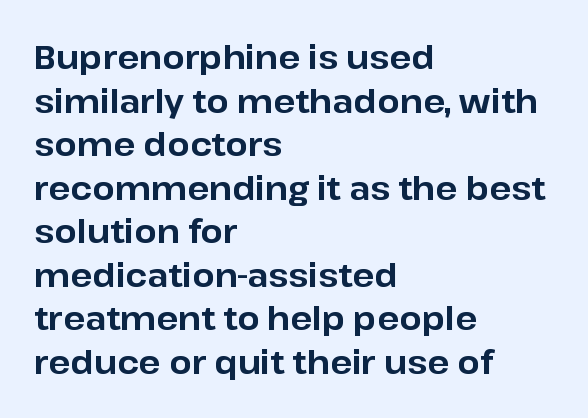
Look at the stroke-to-counter ratio: heavy, a bold. If you drew a line through each stem, it would be perfectly vertical. The space between consecutive lines is moderate. Honestly, the letter spacing is just normal — you wouldn't notice it.
